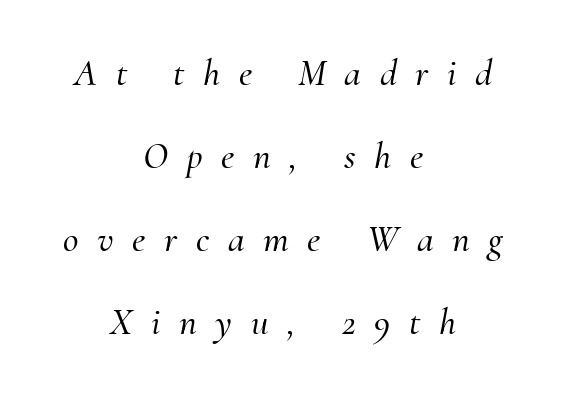
Q: Is the text italic (slanted)? A: Yes, it leans right by about 10 degrees.
Q: Is the typeface a serif or a sans-serif typeface? A: Serif.
Q: Is the text underlined? A: No.
Q: How is the paragraph aligned? A: Centered.
Q: Is the spacing between letters normal or unusually wide? A: Unusually wide.
Q: Is the spacing between lines tight, normal or loose? A: Loose.
Q: Width (condensed, normal, or wide)? A: Normal.
Q: Stroke contrast? A: Medium.
Q: x-height? A: Small.
Q: Monospaced? A: No.
